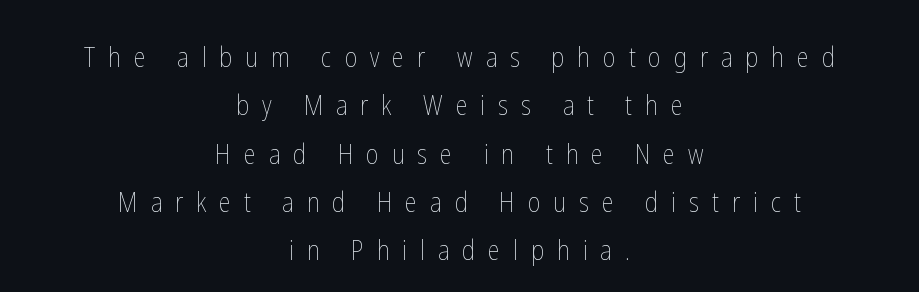
The image shows 27 px text type, upright; set centered, line spacing 1.79x, unusually wide letter spacing (+0.48 em), not underlined.
